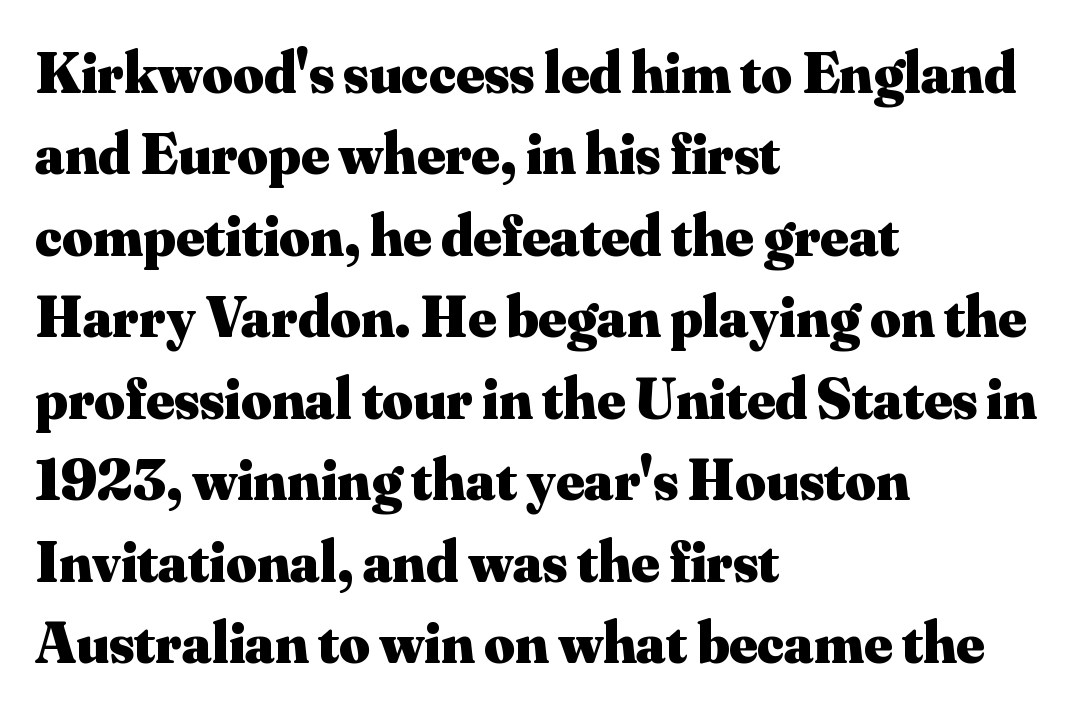
A typesetter would call this proportional, since set widths differ per character. Whoever set this chose a conventional vertical rhythm. The type is set solid horizontally, with unmodified tracking. Look at the stroke-to-counter ratio: heavy, a bold.
